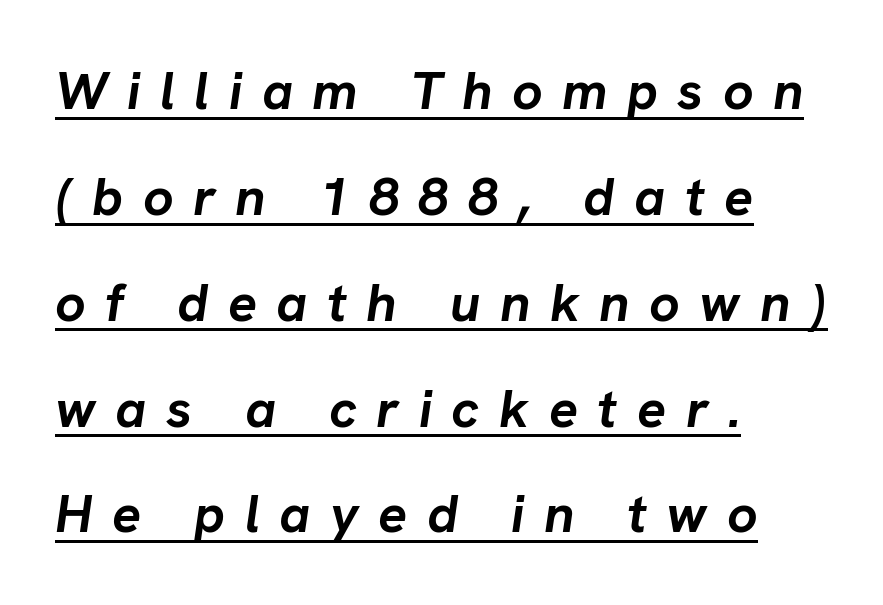
The image shows 54 px semibold type, italic (leaning right); set left-aligned, loose line spacing (1.96x), unusually wide letter spacing (+0.36 em), underlined; low stroke contrast and a medium x-height.
